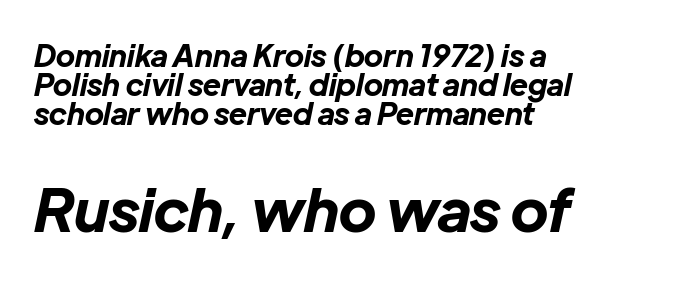
Q: Is the text bold? A: Yes.
Q: Is the text italic (slanted)? A: Yes, it leans right by about 12 degrees.
Q: Is the text underlined? A: No.
Q: How is the paragraph aligned? A: Left-aligned.
Q: Is the spacing between letters normal or unusually wide? A: Normal.
Q: Is the spacing between lines tight, normal or loose? A: Tight.
Q: Which block of text is set in a larger size, the first (top) or the second (bottom)? A: The second (bottom) one.
Q: Width (condensed, normal, or wide)? A: Normal.
Q: Stroke contrast? A: Low.
Q: x-height? A: Medium.
Q: Monospaced? A: No.
